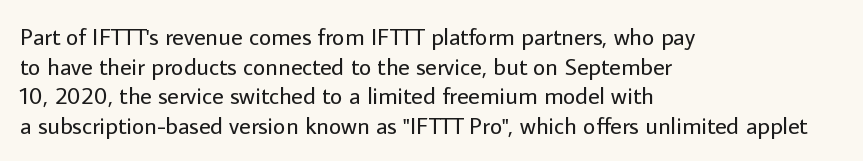
{"italic": "no", "bold": "no", "underline": "no", "align": "left", "line_spacing_ratio": 1.23, "letter_spacing": "normal", "letter_spacing_em": 0.0, "glyph_px": 24}
